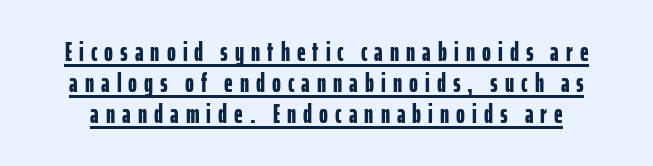
{"italic": "no", "bold": "yes", "underline": "yes", "line_spacing": "tight", "line_spacing_ratio": 1.15, "letter_spacing": "wide", "letter_spacing_em": 0.26, "glyph_px": 27}
